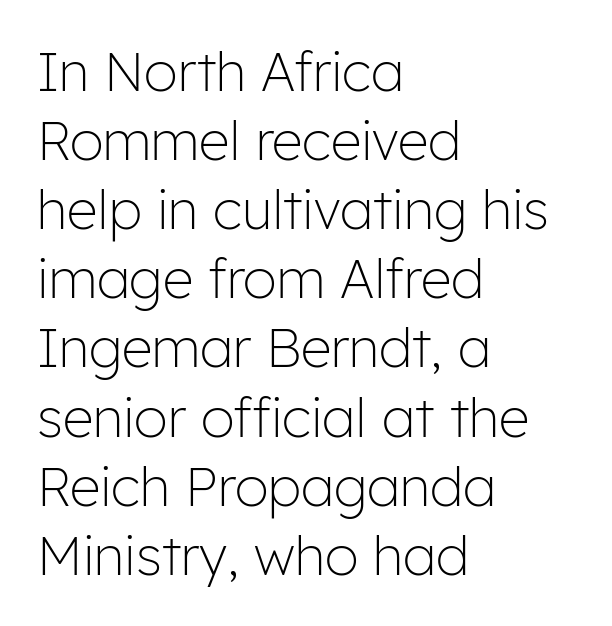
{"serif": "no", "italic": "no", "bold": "no", "weight": "light", "width": "normal", "stroke_contrast": "low", "x_height": "medium", "monospaced": "no", "underline": "no", "align": "left", "line_spacing": "normal", "line_spacing_ratio": 1.28, "letter_spacing": "normal", "letter_spacing_em": 0.0, "glyph_px": 54}
